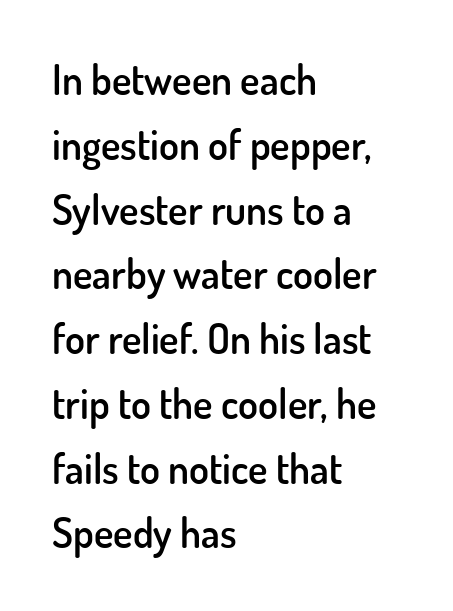
{"serif": "no", "italic": "no", "bold": "semi", "weight": "semibold", "width": "normal", "stroke_contrast": "low", "x_height": "small", "monospaced": "no", "underline": "no", "align": "left", "line_spacing": "normal", "line_spacing_ratio": 1.58, "letter_spacing": "normal", "letter_spacing_em": 0.0, "glyph_px": 41}
